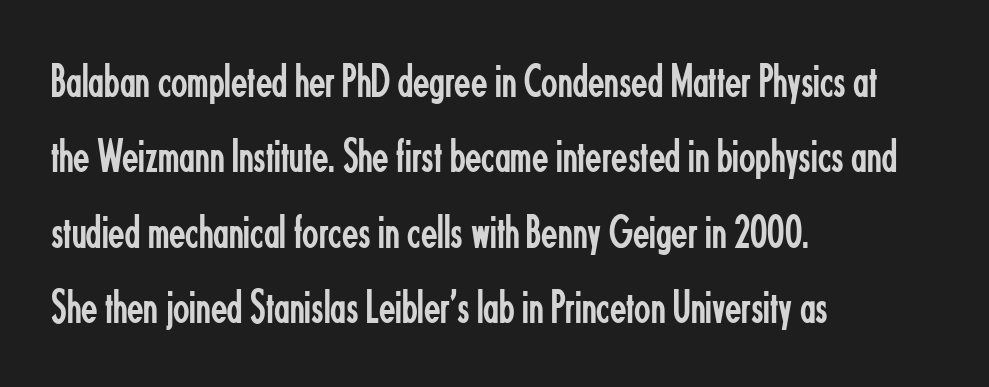
The image shows 48 px regular-weight, condensed sans-serif type, upright; set left-aligned, normal line spacing (1.57x), normal letter spacing, not underlined; low stroke contrast and a small x-height.
